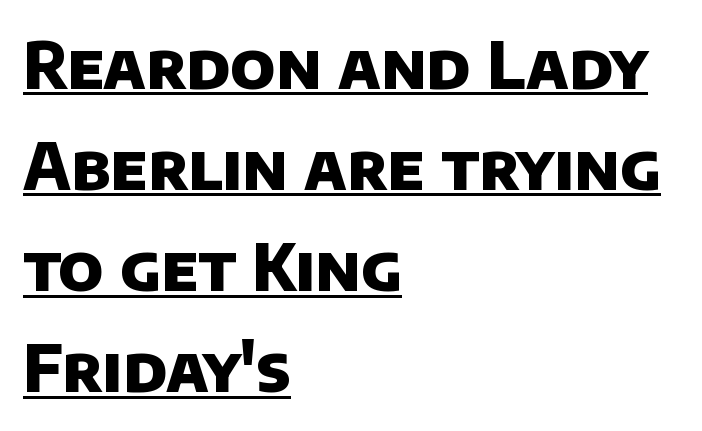
Q: Is the text bold? A: Yes.
Q: Is the typeface a serif or a sans-serif typeface? A: Sans-serif.
Q: Is the text underlined? A: Yes.
Q: How is the paragraph aligned? A: Left-aligned.
Q: Is the spacing between letters normal or unusually wide? A: Normal.
Q: Is the spacing between lines tight, normal or loose? A: Normal.
Q: Width (condensed, normal, or wide)? A: Normal.
Q: Stroke contrast? A: Low.
Q: x-height? A: Large.
Q: Monospaced? A: No.
